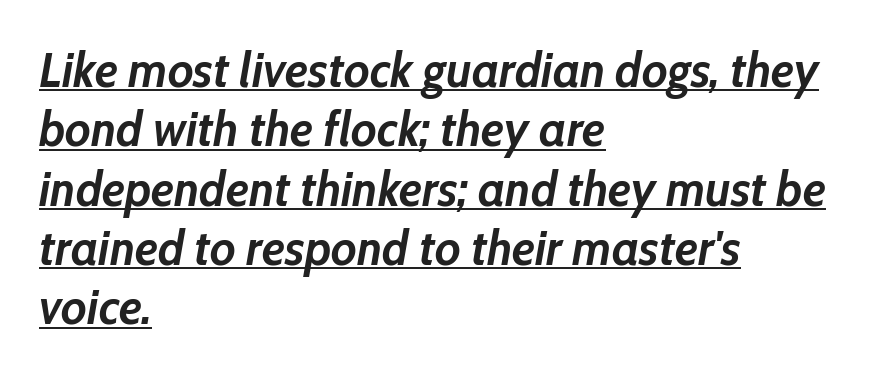
Q: Is the text bold? A: Yes.
Q: Is the text italic (slanted)? A: Yes, it leans right by about 10 degrees.
Q: Is the text underlined? A: Yes.
Q: How is the paragraph aligned? A: Left-aligned.
Q: Is the spacing between letters normal or unusually wide? A: Normal.
Q: Width (condensed, normal, or wide)? A: Normal.
Q: Stroke contrast? A: Low.
Q: x-height? A: Medium.
Q: Monospaced? A: No.
